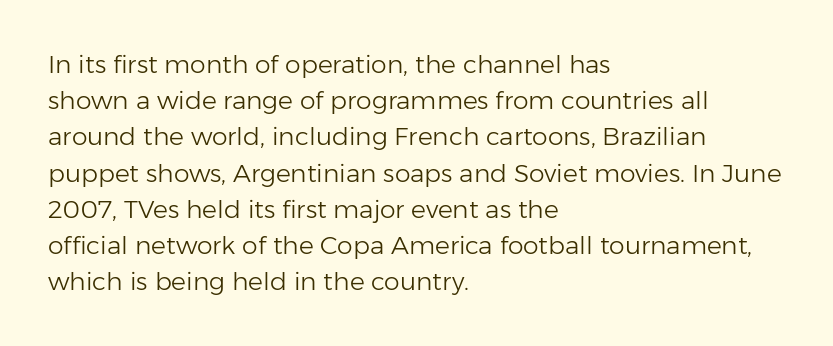
Q: Is the text bold? A: No.
Q: Is the text italic (slanted)? A: No, it is upright.
Q: Is the text underlined? A: No.
Q: How is the paragraph aligned? A: Left-aligned.
Q: Is the spacing between letters normal or unusually wide? A: Normal.
Q: Is the spacing between lines tight, normal or loose? A: Normal.
